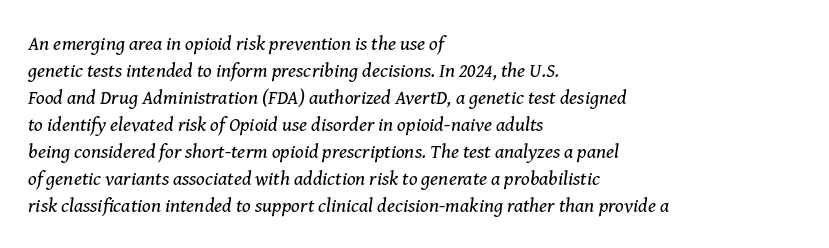
The image shows 20 px text type, italic (leaning right); set left-aligned, normal line spacing (1.35x), normal letter spacing, not underlined.
